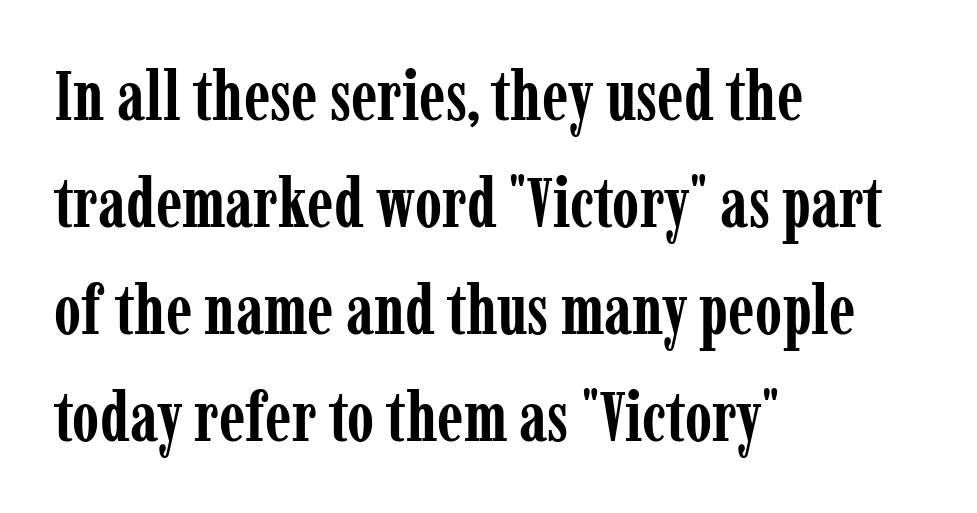
Does the type have serifs? Yes, each stem ends in a small foot. Character widths vary here, with narrow letters taking less room than wide ones. The letters stand straight up with perfectly vertical stems. The space directly below the letters is spotless. Students, note that the glyphs here touch the page at normal intervals.
